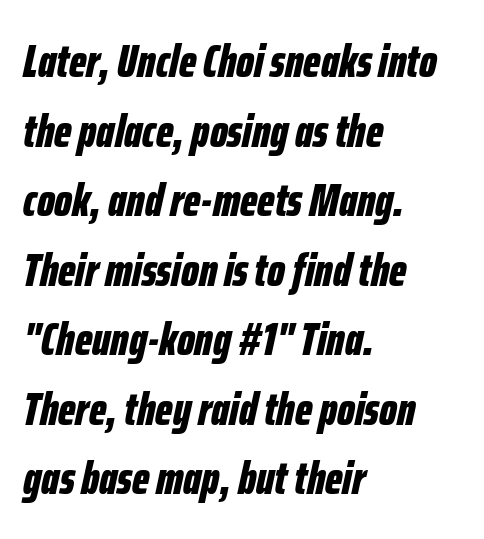
{"italic": "yes", "lean": "right", "slant_degrees": 12, "bold": "yes", "weight": "bold", "width": "condensed", "stroke_contrast": "low", "x_height": "medium", "monospaced": "no", "underline": "no", "align": "left", "line_spacing": "normal", "line_spacing_ratio": 1.48, "letter_spacing": "normal", "letter_spacing_em": 0.0, "glyph_px": 47}
